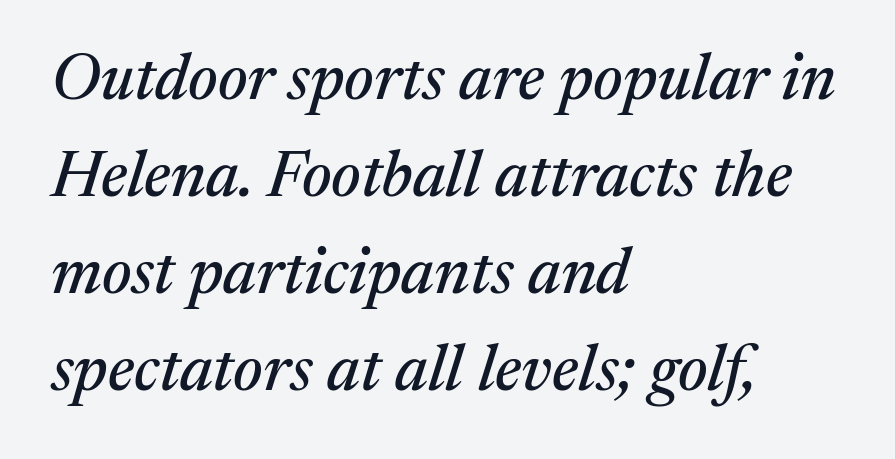
{"serif": "yes", "italic": "yes", "lean": "right", "slant_degrees": 17, "width": "normal", "stroke_contrast": "medium", "x_height": "medium", "monospaced": "no", "underline": "no", "align": "left", "line_spacing": "normal", "line_spacing_ratio": 1.49, "letter_spacing": "normal", "letter_spacing_em": 0.0, "glyph_px": 65}
